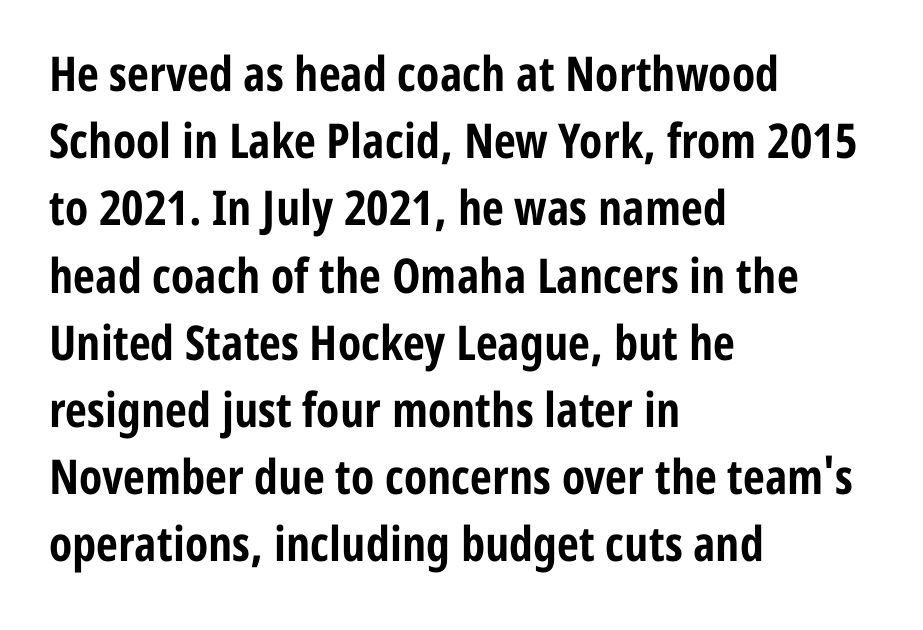
{"serif": "no", "italic": "no", "bold": "yes", "weight": "bold", "width": "condensed", "stroke_contrast": "low", "x_height": "medium", "monospaced": "no", "underline": "no", "align": "left", "line_spacing": "normal", "line_spacing_ratio": 1.4, "letter_spacing": "normal", "letter_spacing_em": 0.0, "glyph_px": 48}
